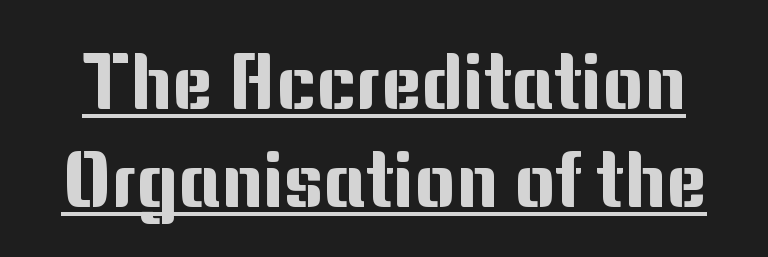
{"serif": "no", "italic": "no", "width": "normal", "stroke_contrast": "medium", "x_height": "medium", "monospaced": "no", "underline": "yes", "line_spacing": "normal", "line_spacing_ratio": 1.26, "letter_spacing": "normal", "letter_spacing_em": 0.0, "glyph_px": 78}
